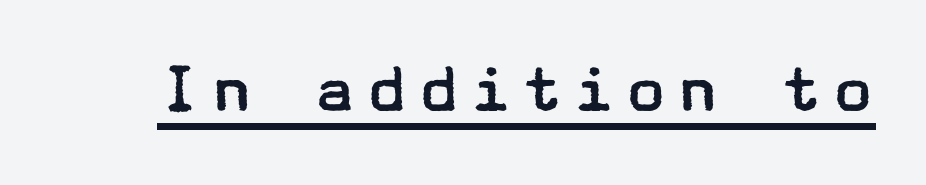
The image shows 73 px regular-weight, wide sans-serif type, upright; set underlined; low stroke contrast and a medium x-height.
